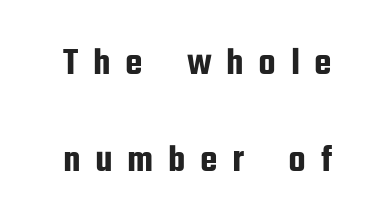
Q: Is the text italic (slanted)? A: No, it is upright.
Q: Is the typeface a serif or a sans-serif typeface? A: Sans-serif.
Q: Is the text underlined? A: No.
Q: Is the spacing between letters normal or unusually wide? A: Unusually wide.
Q: Is the spacing between lines tight, normal or loose? A: Loose.
Q: Width (condensed, normal, or wide)? A: Condensed.
Q: Stroke contrast? A: Low.
Q: x-height? A: Medium.
Q: Monospaced? A: No.
